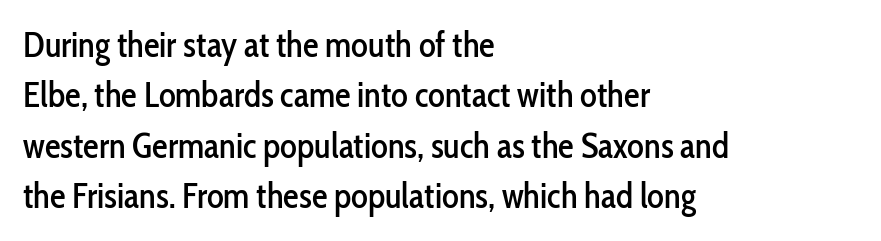
{"serif": "no", "italic": "no", "width": "condensed", "stroke_contrast": "low", "x_height": "medium", "monospaced": "no", "underline": "no", "align": "left", "line_spacing": "normal", "line_spacing_ratio": 1.44, "letter_spacing": "normal", "letter_spacing_em": 0.0, "glyph_px": 35}
